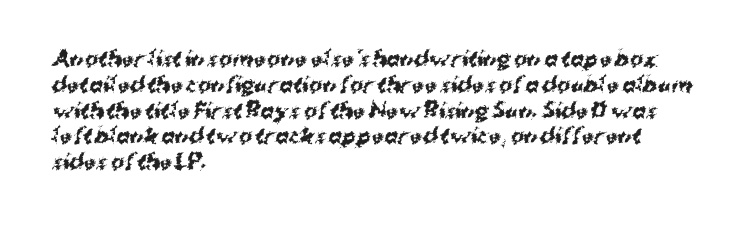
The image shows 20 px bold type; set left-aligned, normal line spacing (1.29x), normal letter spacing, not underlined.
